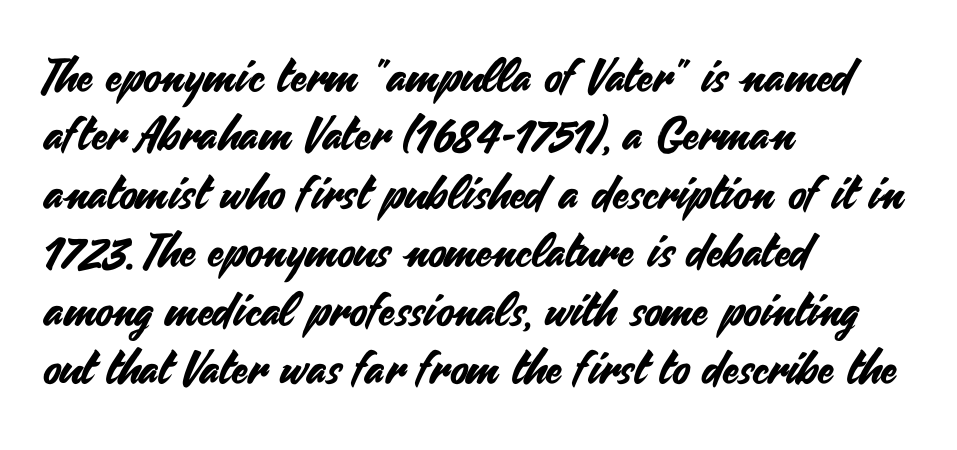
The image shows 46 px sans-serif type; set left-aligned, normal line spacing (1.27x), normal letter spacing, not underlined; medium stroke contrast and a small x-height.
